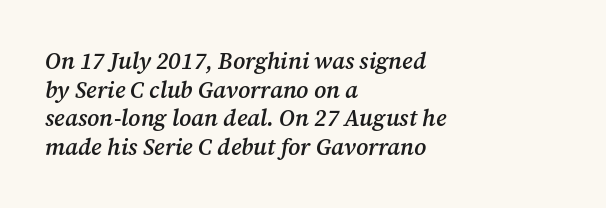
{"italic": "yes", "lean": "right", "slant_degrees": 12, "bold": "semi", "underline": "no", "align": "left", "line_spacing_ratio": 1.24, "letter_spacing": "normal", "letter_spacing_em": 0.0, "glyph_px": 23}
